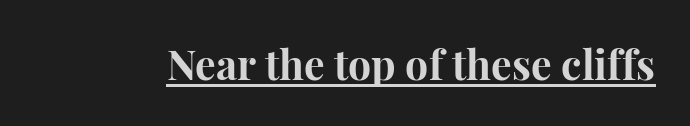
{"serif": "yes", "italic": "no", "bold": "yes", "weight": "bold", "width": "normal", "stroke_contrast": "high", "x_height": "medium", "monospaced": "no", "underline": "yes", "letter_spacing": "normal", "letter_spacing_em": 0.0, "glyph_px": 41}
